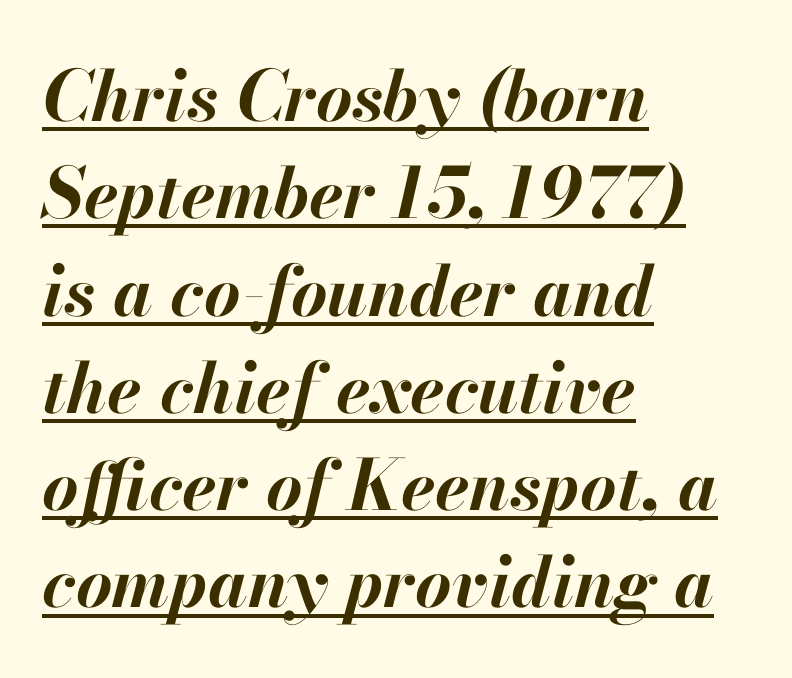
A dark, heavy texture on the line: the type is bold. A baseline rule has been typeset under these characters. Characters follow at the spacing the type designer built in. Is the type slanted? Yes — the strokes lean at a clear angle.
